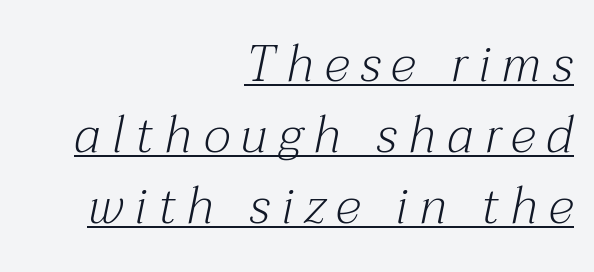
The image shows 51 px light serif type, italic (leaning right); set right-aligned, normal line spacing (1.39x), unusually wide letter spacing (+0.22 em), underlined; medium stroke contrast and a medium x-height.
